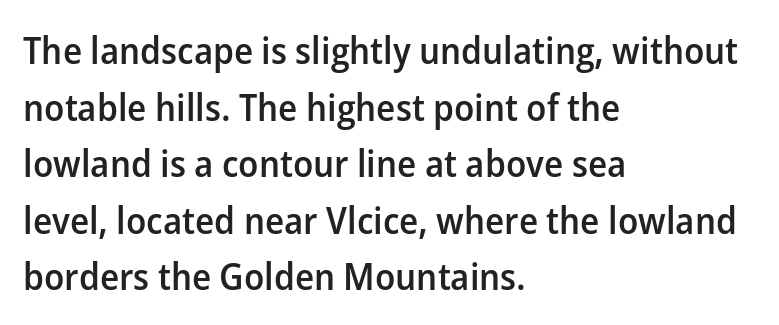
Q: Is the text bold? A: Semi-bold.
Q: Is the text italic (slanted)? A: No, it is upright.
Q: Is the typeface a serif or a sans-serif typeface? A: Sans-serif.
Q: Is the text underlined? A: No.
Q: How is the paragraph aligned? A: Left-aligned.
Q: Is the spacing between letters normal or unusually wide? A: Normal.
Q: Is the spacing between lines tight, normal or loose? A: Normal.
Q: Width (condensed, normal, or wide)? A: Normal.
Q: Stroke contrast? A: Low.
Q: x-height? A: Medium.
Q: Monospaced? A: No.
